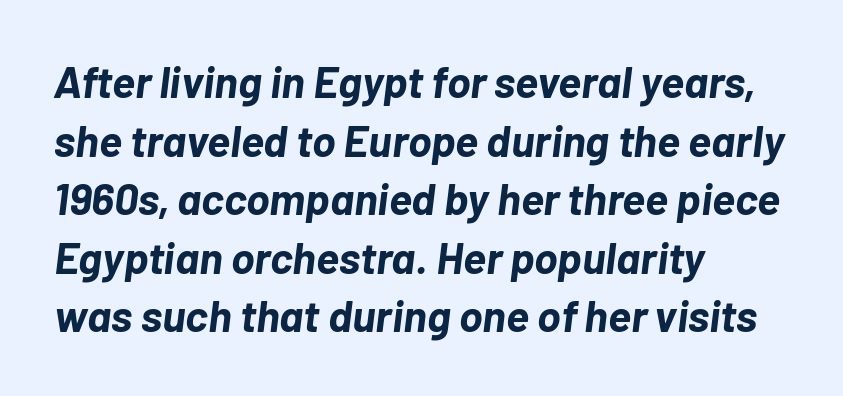
Q: Is the text bold? A: Yes.
Q: Is the text italic (slanted)? A: Yes, it leans right by about 7 degrees.
Q: Is the text underlined? A: No.
Q: How is the paragraph aligned? A: Left-aligned.
Q: Is the spacing between letters normal or unusually wide? A: Normal.
Q: Is the spacing between lines tight, normal or loose? A: Normal.
Q: Width (condensed, normal, or wide)? A: Normal.
Q: Stroke contrast? A: Low.
Q: x-height? A: Medium.
Q: Monospaced? A: No.
